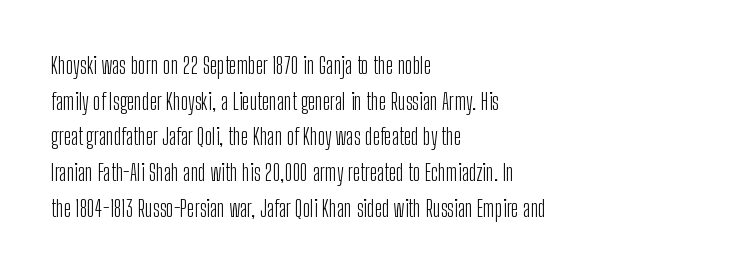
Baseline-to-baseline distance is the conventional proportion of letter height. The passage is arranged the way most books set body copy — flush left. The glyphs are unaccompanied by any horizontal stroke below them. The gaps between neighbouring characters are ordinary and unremarkable.
